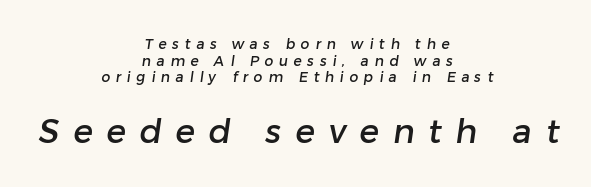
The image shows 33 px sans-serif type; set centered, line spacing 1.18x, unusually wide letter spacing (+0.41 em), not underlined; the second (bottom) block is 2.36x larger; low stroke contrast and a medium x-height.
